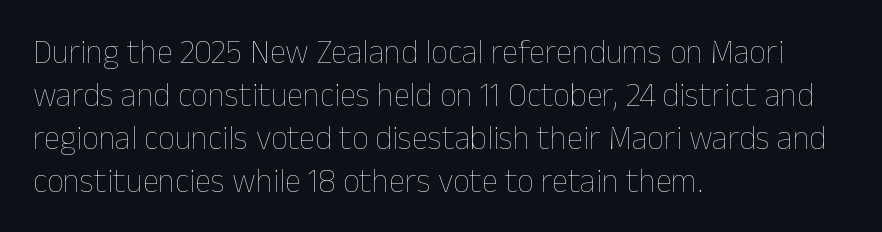
Q: Is the text bold? A: No.
Q: Is the text italic (slanted)? A: No, it is upright.
Q: Is the text underlined? A: No.
Q: How is the paragraph aligned? A: Left-aligned.
Q: Is the spacing between letters normal or unusually wide? A: Normal.
Q: Is the spacing between lines tight, normal or loose? A: Normal.
Q: Width (condensed, normal, or wide)? A: Normal.
Q: Stroke contrast? A: Low.
Q: x-height? A: Medium.
Q: Monospaced? A: No.
